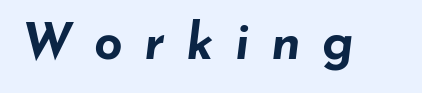
There is plenty of visible air inserted between adjacent glyphs. Is the type bold? Yes — the strokes are clearly thick and heavy. Every character sits at an angle, as italics do. Each letter keeps its own natural width here, so spacing adapts to shape. The specimen omits any rule beneath the text block's lines.
